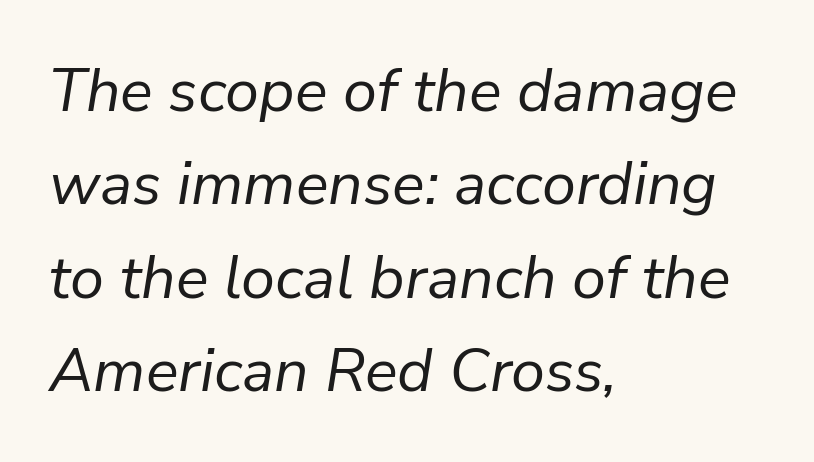
Q: Is the text bold? A: No.
Q: Is the text italic (slanted)? A: Yes, it leans right by about 9 degrees.
Q: Is the text underlined? A: No.
Q: How is the paragraph aligned? A: Left-aligned.
Q: Is the spacing between letters normal or unusually wide? A: Normal.
Q: Is the spacing between lines tight, normal or loose? A: Normal.
Q: Width (condensed, normal, or wide)? A: Normal.
Q: Stroke contrast? A: Low.
Q: x-height? A: Medium.
Q: Monospaced? A: No.
